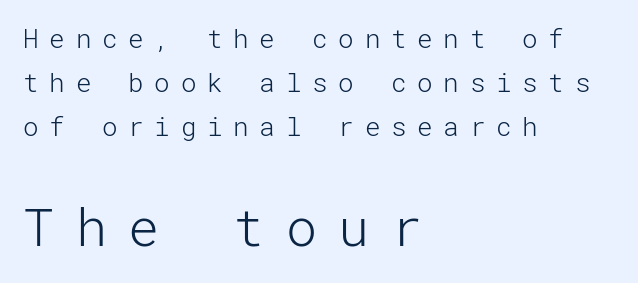
Q: Is the text bold? A: No.
Q: Is the text italic (slanted)? A: No, it is upright.
Q: Is the typeface a serif or a sans-serif typeface? A: Sans-serif.
Q: Is the text underlined? A: No.
Q: How is the paragraph aligned? A: Left-aligned.
Q: Is the spacing between letters normal or unusually wide? A: Unusually wide.
Q: Is the spacing between lines tight, normal or loose? A: Normal.
Q: Which block of text is set in a larger size, the first (top) or the second (bottom)? A: The second (bottom) one.
Q: Width (condensed, normal, or wide)? A: Normal.
Q: Stroke contrast? A: Low.
Q: x-height? A: Medium.
